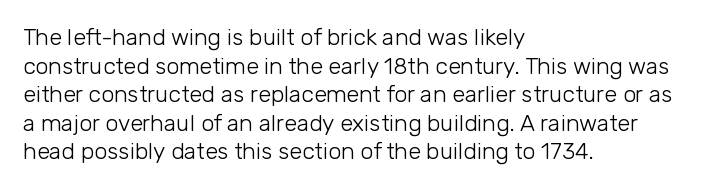
{"italic": "no", "bold": "no", "underline": "no", "align": "left", "line_spacing_ratio": 1.24, "letter_spacing": "normal", "letter_spacing_em": 0.0, "glyph_px": 23}
